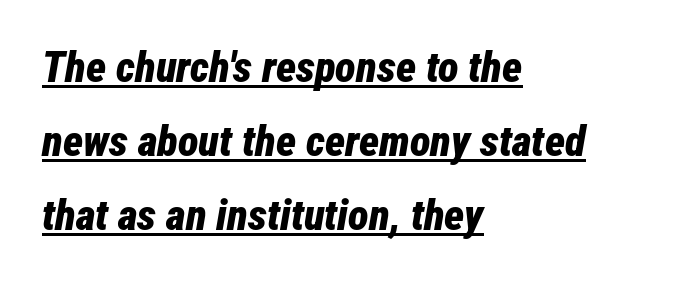
The image shows 43 px bold, condensed type, italic (leaning right); set left-aligned, line spacing 1.72x, normal letter spacing, underlined; low stroke contrast and a medium x-height.
